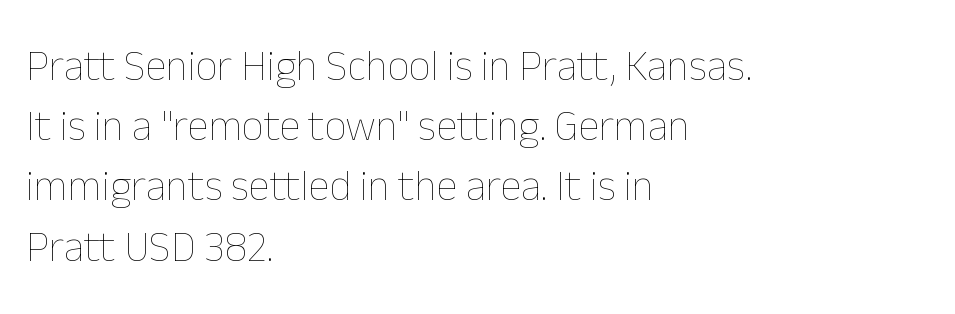
The type sits square on the baseline with zero lean. Nobody drew a line under any word here. Is the stroke heavy? The answer is a plain regular-or-lighter. Proportional: the letters do not fall into vertical columns.
